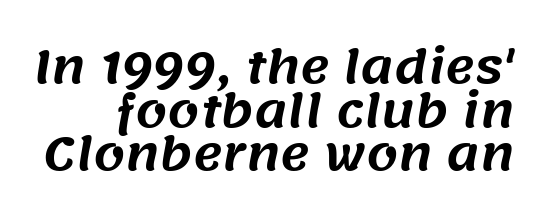
Q: Is the typeface a serif or a sans-serif typeface? A: Sans-serif.
Q: Is the text underlined? A: No.
Q: Is the spacing between letters normal or unusually wide? A: Normal.
Q: Is the spacing between lines tight, normal or loose? A: Tight.
Q: Width (condensed, normal, or wide)? A: Normal.
Q: Stroke contrast? A: Medium.
Q: x-height? A: Large.
Q: Monospaced? A: No.
